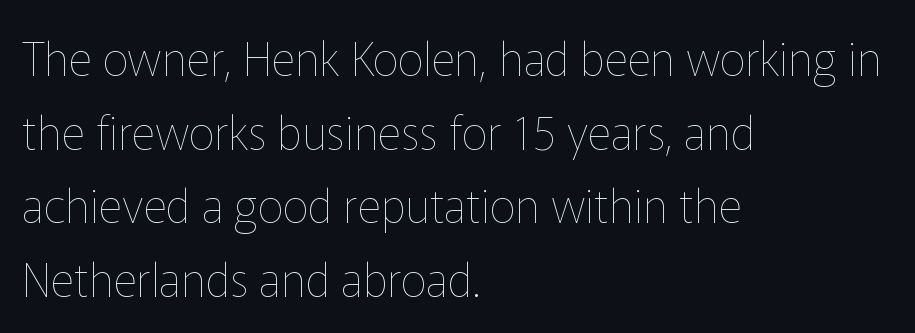
The image shows 46 px thin type, upright; set left-aligned, normal line spacing (1.6x), normal letter spacing, not underlined; low stroke contrast and a medium x-height.
